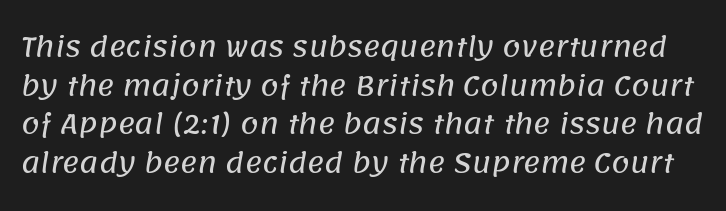
The image shows 26 px text type; set normal line spacing (1.49x), normal letter spacing, not underlined.
